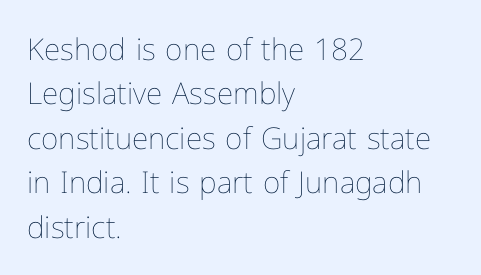
Q: Is the text bold? A: No.
Q: Is the text italic (slanted)? A: No, it is upright.
Q: Is the text underlined? A: No.
Q: How is the paragraph aligned? A: Left-aligned.
Q: Is the spacing between letters normal or unusually wide? A: Normal.
Q: Is the spacing between lines tight, normal or loose? A: Normal.
Q: Width (condensed, normal, or wide)? A: Normal.
Q: Stroke contrast? A: Low.
Q: x-height? A: Medium.
Q: Monospaced? A: No.
